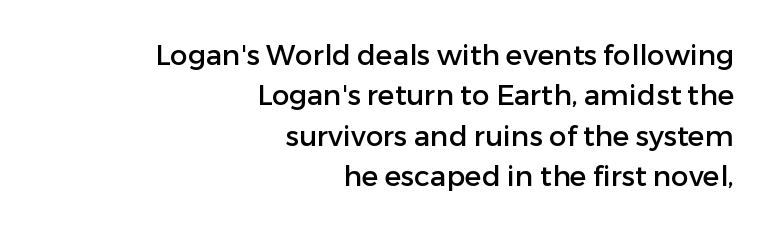
{"serif": "no", "italic": "no", "width": "normal", "stroke_contrast": "low", "x_height": "medium", "monospaced": "no", "underline": "no", "align": "right", "line_spacing": "normal", "line_spacing_ratio": 1.44, "letter_spacing": "normal", "letter_spacing_em": 0.0, "glyph_px": 28}
